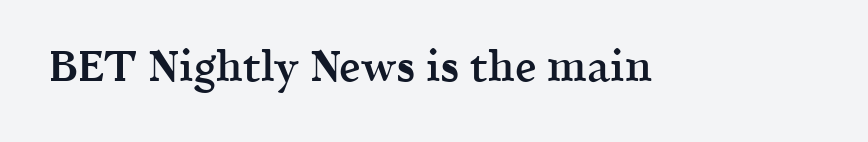
{"serif": "yes", "italic": "no", "bold": "semi", "weight": "semibold", "width": "normal", "x_height": "medium", "monospaced": "no", "underline": "no", "letter_spacing": "normal", "letter_spacing_em": 0.0, "glyph_px": 43}
